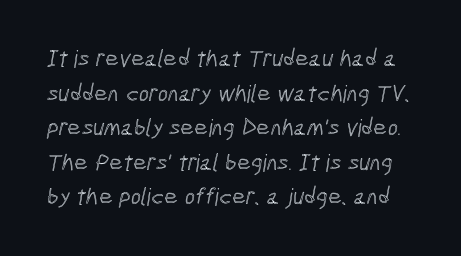
The image shows 24 px text type; set normal line spacing (1.44x), normal letter spacing, not underlined.
